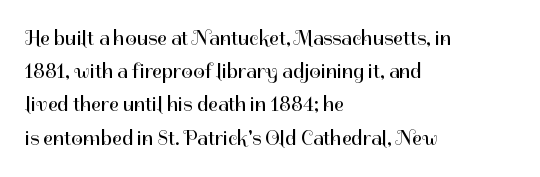
The face looks like a standard text weight, possibly lighter. Short and long lines alike share a common starting point at left. Vertically, the passage feels balanced, rows spaced as you'd expect. A bare baseline throughout the passage. Here the glyphs are tracked normally, forming tight word shapes.
